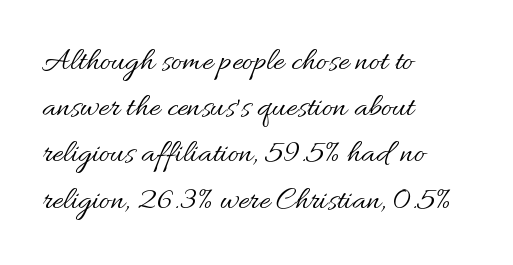
Q: Is the text bold? A: No.
Q: Is the text italic (slanted)? A: Yes.
Q: Is the text underlined? A: No.
Q: How is the paragraph aligned? A: Left-aligned.
Q: Is the spacing between letters normal or unusually wide? A: Normal.
Q: Is the spacing between lines tight, normal or loose? A: Normal.
Q: Width (condensed, normal, or wide)? A: Normal.
Q: Stroke contrast? A: Medium.
Q: x-height? A: Small.
Q: Monospaced? A: No.
